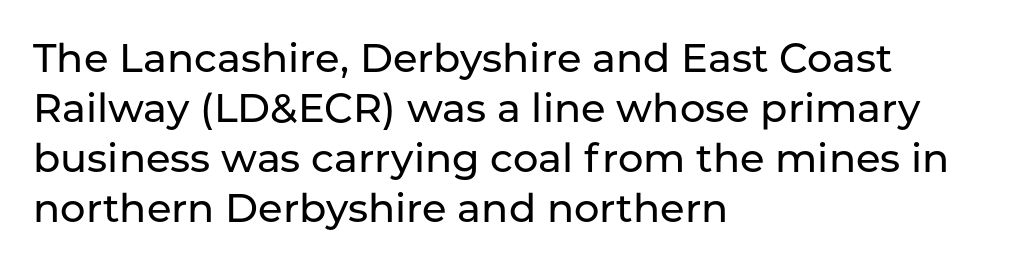
Nope, not italic — everything's standing straight. Where is the straight margin? On the left. Varying glyph widths throughout — classic text-font behaviour. A sans-serif font was chosen for this passage. Baseline-to-baseline distance is the conventional proportion of letter height.
